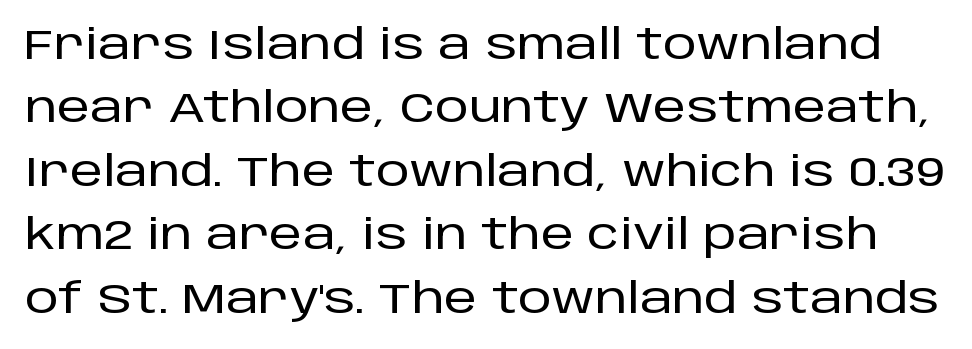
{"serif": "no", "italic": "no", "width": "normal", "stroke_contrast": "low", "x_height": "large", "monospaced": "no", "underline": "no", "line_spacing": "normal", "line_spacing_ratio": 1.51, "letter_spacing": "normal", "letter_spacing_em": 0.0, "glyph_px": 42}
